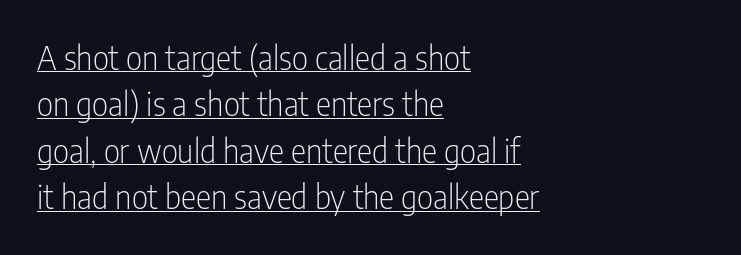
The image shows 32 px light, condensed sans-serif type, upright; set left-aligned, normal line spacing (1.45x), normal letter spacing, underlined; low stroke contrast and a medium x-height.
